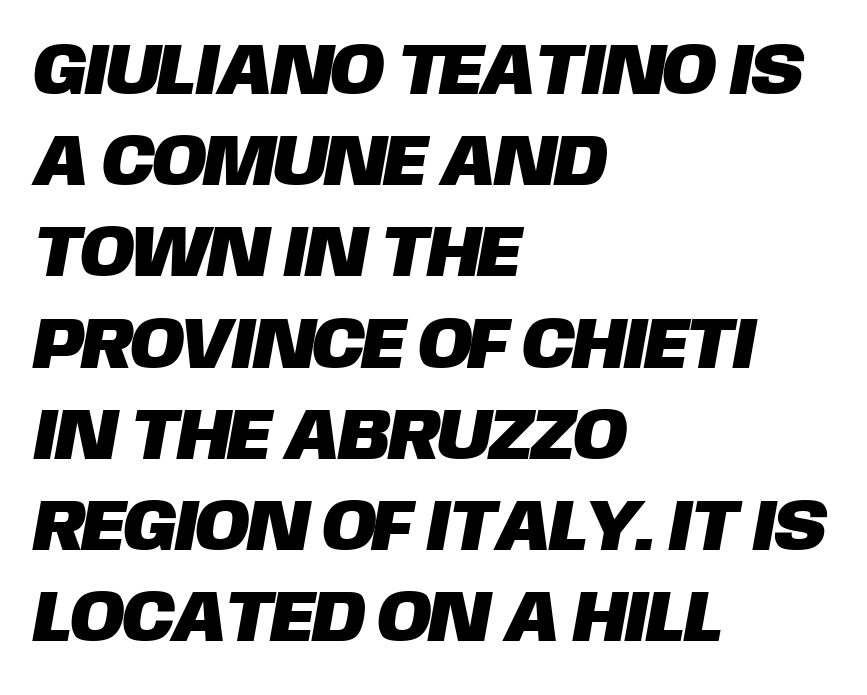
Q: Is the typeface a serif or a sans-serif typeface? A: Sans-serif.
Q: Is the text underlined? A: No.
Q: How is the paragraph aligned? A: Left-aligned.
Q: Is the spacing between letters normal or unusually wide? A: Normal.
Q: Is the spacing between lines tight, normal or loose? A: Normal.
Q: Width (condensed, normal, or wide)? A: Normal.
Q: Stroke contrast? A: Low.
Q: x-height? A: Large.
Q: Monospaced? A: No.
